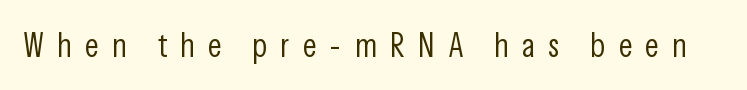
The image shows 34 px light, condensed sans-serif type, upright; set unusually wide letter spacing (+0.38 em), not underlined; low stroke contrast and a medium x-height.
